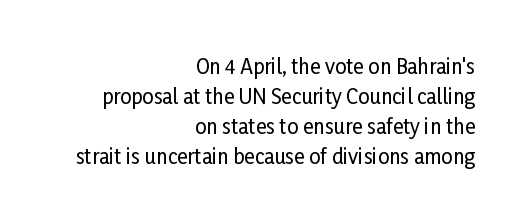
The image shows 20 px text type, upright; set right-aligned, normal line spacing (1.5x), normal letter spacing, not underlined.
